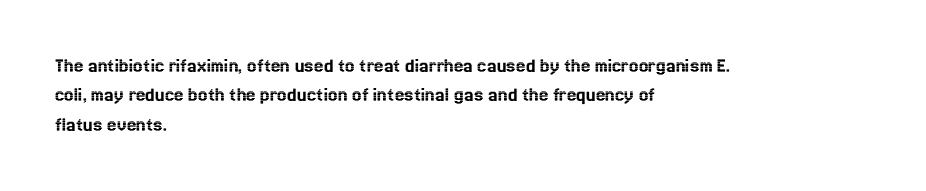
{"italic": "no", "underline": "no", "align": "left", "line_spacing": "normal", "line_spacing_ratio": 1.4, "letter_spacing": "normal", "letter_spacing_em": 0.0, "glyph_px": 21}
